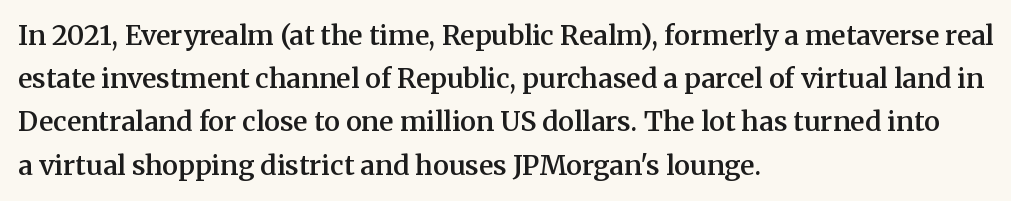
Q: Is the text bold? A: Semi-bold.
Q: Is the text italic (slanted)? A: No, it is upright.
Q: Is the text underlined? A: No.
Q: How is the paragraph aligned? A: Left-aligned.
Q: Is the spacing between letters normal or unusually wide? A: Normal.
Q: Is the spacing between lines tight, normal or loose? A: Normal.
